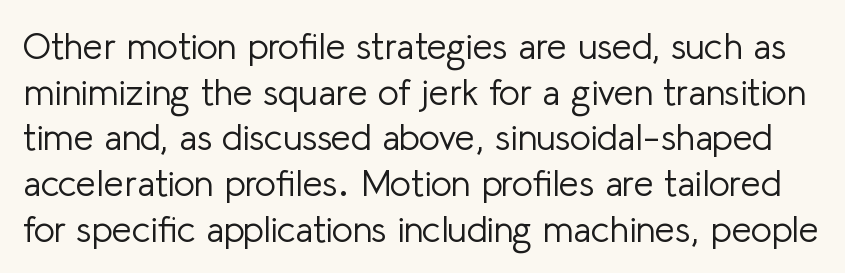
Q: Is the text bold? A: No.
Q: Is the text italic (slanted)? A: No, it is upright.
Q: Is the typeface a serif or a sans-serif typeface? A: Sans-serif.
Q: Is the text underlined? A: No.
Q: Is the spacing between letters normal or unusually wide? A: Normal.
Q: Is the spacing between lines tight, normal or loose? A: Normal.
Q: Width (condensed, normal, or wide)? A: Normal.
Q: Stroke contrast? A: Low.
Q: x-height? A: Medium.
Q: Monospaced? A: No.
